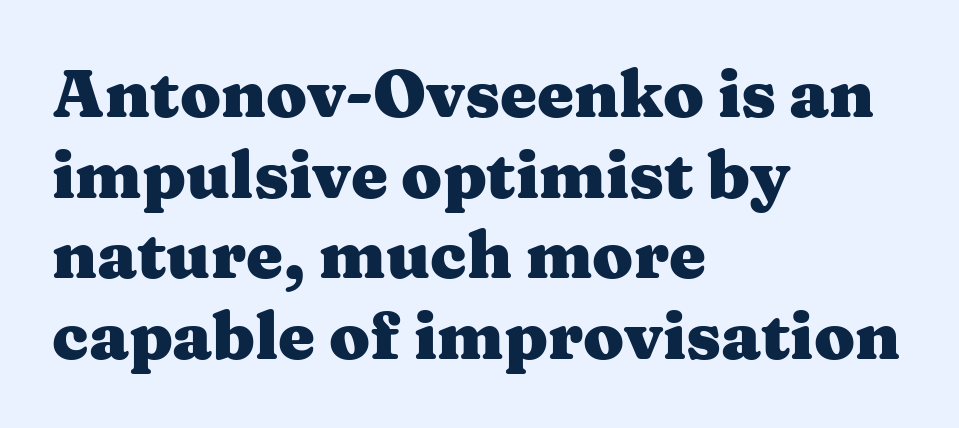
Q: Is the text bold? A: Yes.
Q: Is the text italic (slanted)? A: No, it is upright.
Q: Is the typeface a serif or a sans-serif typeface? A: Serif.
Q: Is the text underlined? A: No.
Q: How is the paragraph aligned? A: Left-aligned.
Q: Is the spacing between letters normal or unusually wide? A: Normal.
Q: Width (condensed, normal, or wide)? A: Wide.
Q: Stroke contrast? A: Medium.
Q: x-height? A: Medium.
Q: Monospaced? A: No.
